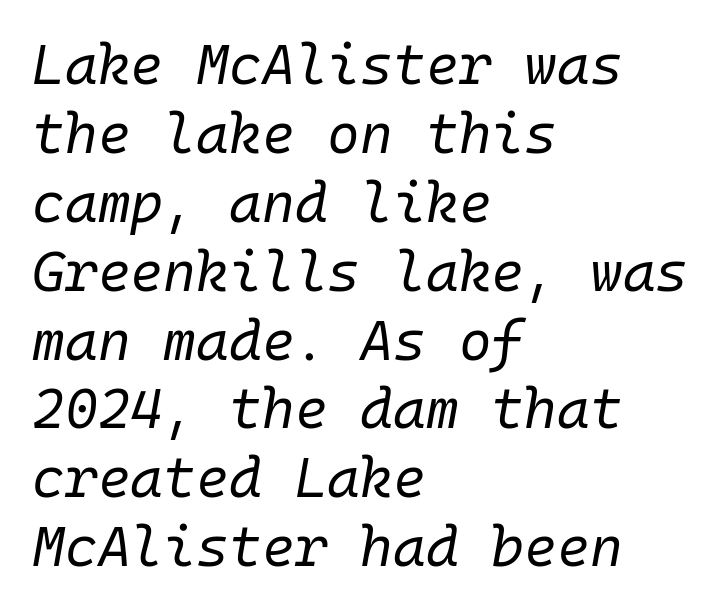
The image shows 56 px regular-weight type, italic (leaning right), monospaced; set left-aligned, line spacing 1.23x, normal letter spacing, not underlined; low stroke contrast and a medium x-height.
